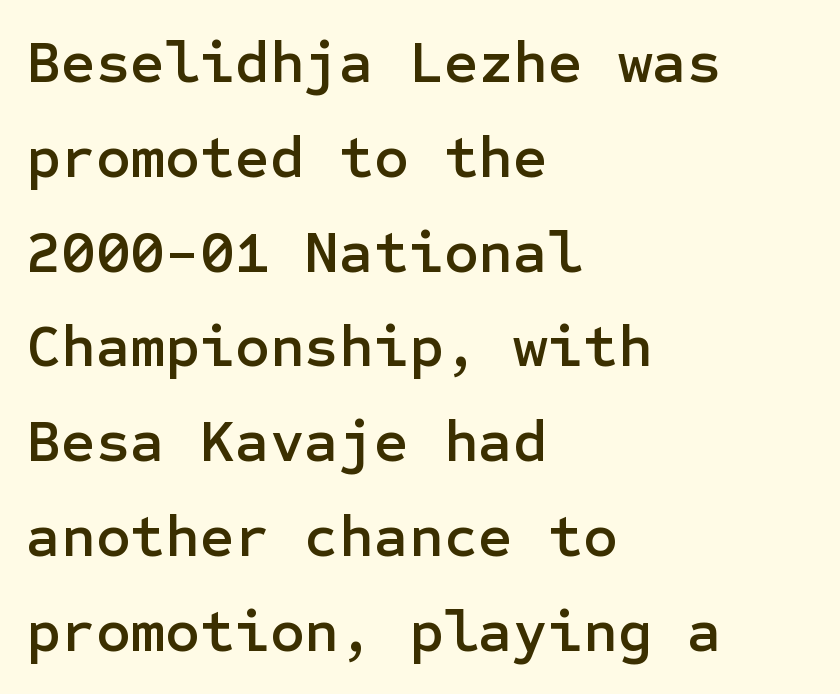
Q: Is the text italic (slanted)? A: No, it is upright.
Q: Is the typeface a serif or a sans-serif typeface? A: Sans-serif.
Q: Is the text underlined? A: No.
Q: How is the paragraph aligned? A: Left-aligned.
Q: Is the spacing between letters normal or unusually wide? A: Normal.
Q: Is the spacing between lines tight, normal or loose? A: Normal.
Q: Width (condensed, normal, or wide)? A: Normal.
Q: Stroke contrast? A: Low.
Q: x-height? A: Medium.
